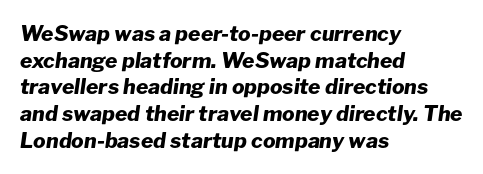
The image shows 21 px bold type, italic (leaning right); set left-aligned, normal line spacing (1.27x), normal letter spacing, not underlined.
